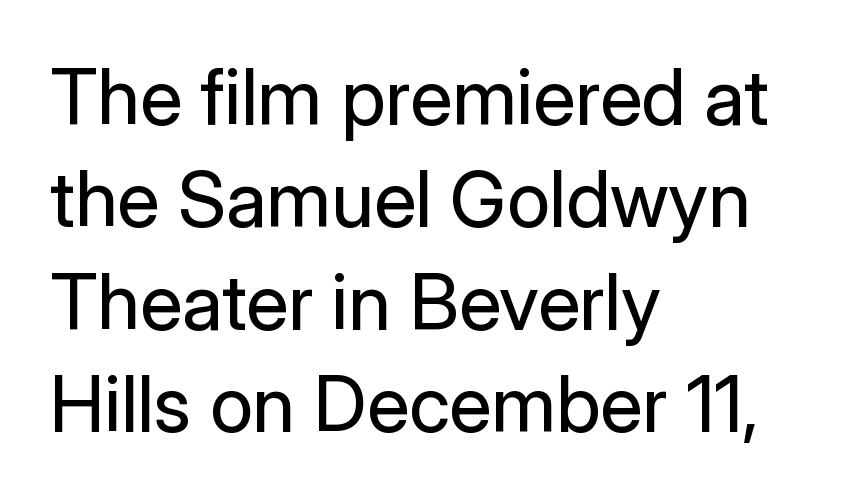
{"serif": "no", "italic": "no", "bold": "no", "weight": "regular", "width": "normal", "stroke_contrast": "low", "x_height": "medium", "monospaced": "no", "underline": "no", "align": "left", "line_spacing": "normal", "line_spacing_ratio": 1.33, "letter_spacing": "normal", "letter_spacing_em": 0.0, "glyph_px": 77}
